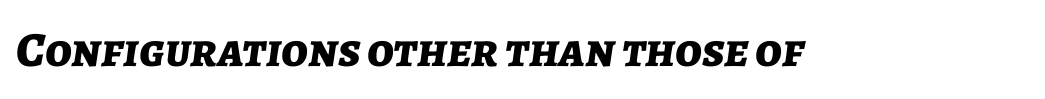
{"italic": "yes", "lean": "right", "slant_degrees": 7, "bold": "yes", "weight": "bold", "width": "normal", "stroke_contrast": "low", "x_height": "medium", "monospaced": "no", "underline": "no", "letter_spacing": "normal", "letter_spacing_em": 0.0, "glyph_px": 49}
